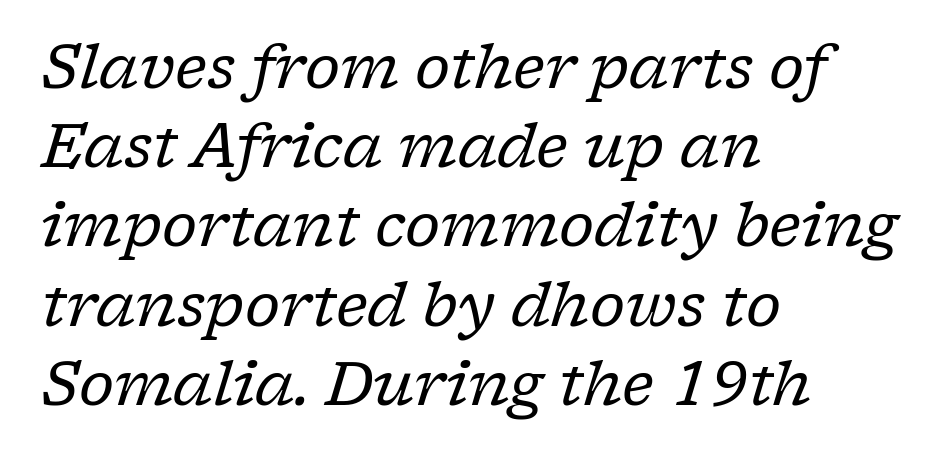
The face used here is proportionally spaced, like ordinary book or web type. Is the block centered? No — it sits flush against the left margin. Weight: not bold — regular or lighter. Each new line begins a customary step beneath the previous one. The font's italic variant was chosen for this text.
